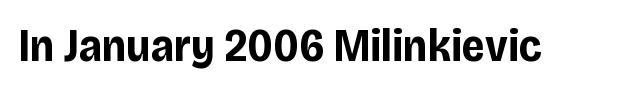
The image shows 46 px bold, condensed sans-serif type, upright; set normal letter spacing, not underlined; low stroke contrast and a large x-height.
